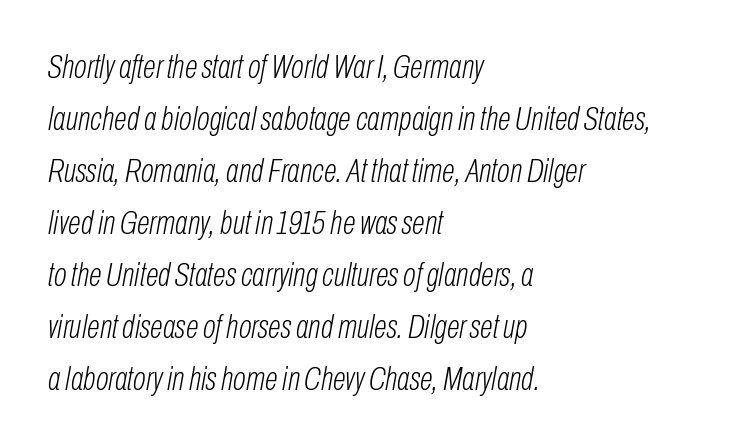
Q: Is the text bold? A: No.
Q: Is the text italic (slanted)? A: Yes, it leans right by about 10 degrees.
Q: Is the text underlined? A: No.
Q: How is the paragraph aligned? A: Left-aligned.
Q: Is the spacing between letters normal or unusually wide? A: Normal.
Q: Is the spacing between lines tight, normal or loose? A: Normal.
Q: Width (condensed, normal, or wide)? A: Condensed.
Q: Stroke contrast? A: Low.
Q: x-height? A: Medium.
Q: Monospaced? A: No.
